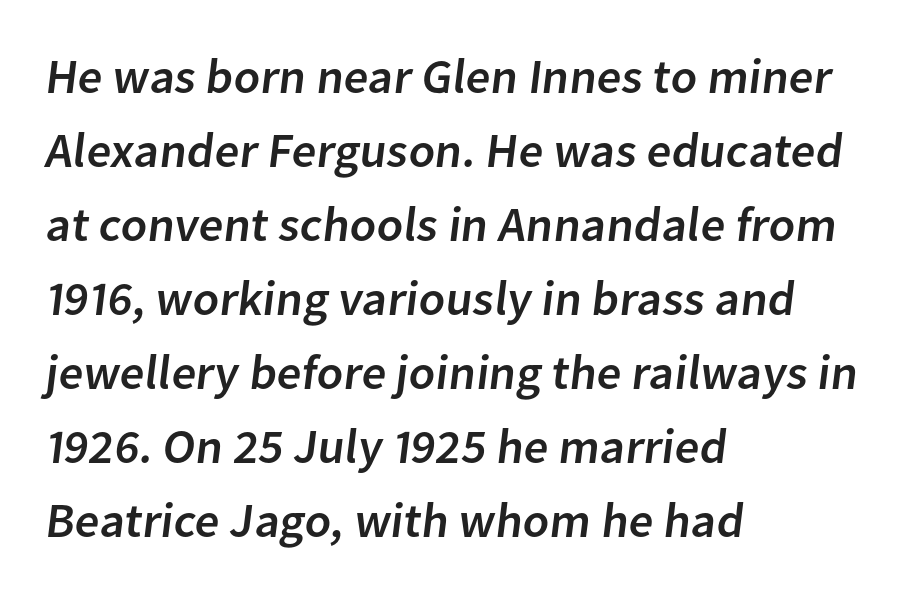
Is this a fixed-width face? No — the glyphs have proportional, varying widths. Underlining? Definitely not there. In CSS terms this would be text-align: left. Vertical spacing — default. The tracking reads as untouched default to a designer's eye.
